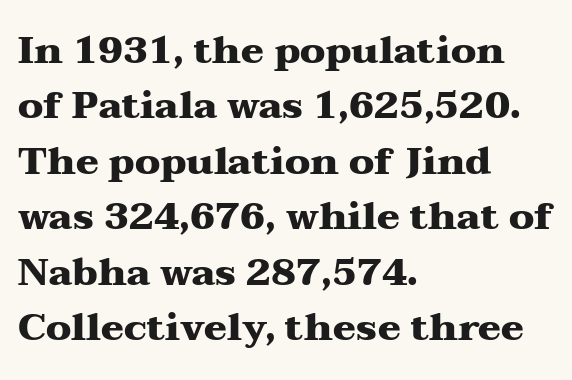
Layout note: lines flush left. Each letter keeps its own natural width here, so spacing adapts to shape. A normal amount of white space separates one row of letters from the next. Every stem runs plumb, perpendicular to the baseline. The passage shown is emphatically bold. Type style note: has serifs.
